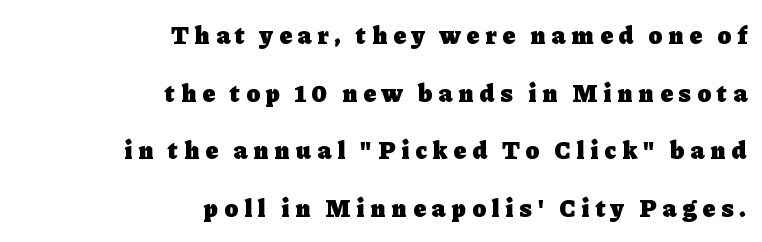
Just letters on the line, the space beneath them empty. Bold? Absolutely — the strokes are thick and heavy. Words appear elongated and porous because spacing is wide. Notice how the stems are strictly vertical — no italics here.
